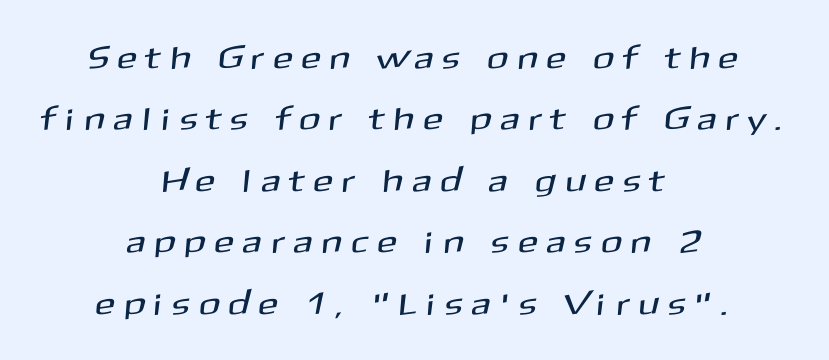
Q: Is the typeface a serif or a sans-serif typeface? A: Sans-serif.
Q: Is the text underlined? A: No.
Q: How is the paragraph aligned? A: Centered.
Q: Is the spacing between letters normal or unusually wide? A: Unusually wide.
Q: Is the spacing between lines tight, normal or loose? A: Loose.
Q: Width (condensed, normal, or wide)? A: Normal.
Q: Stroke contrast? A: Medium.
Q: x-height? A: Medium.
Q: Monospaced? A: No.
